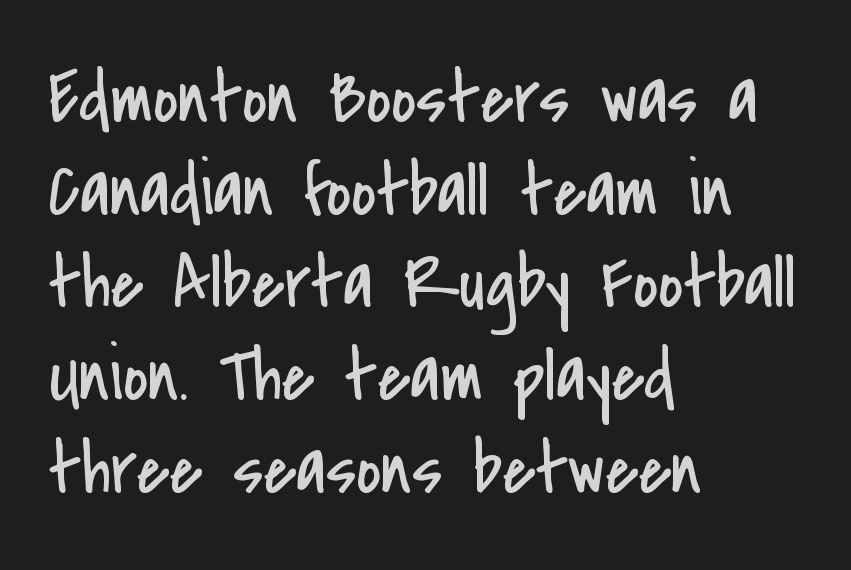
Unbolded letterforms with no extra heft. Each letter's strokes conclude bluntly, with no projecting serifs. Each line starts at the same left margin while the right side varies. Looks like regular typesetting: each glyph gets only the width it needs. Glyph-to-glyph distance matches everyday printed text.
